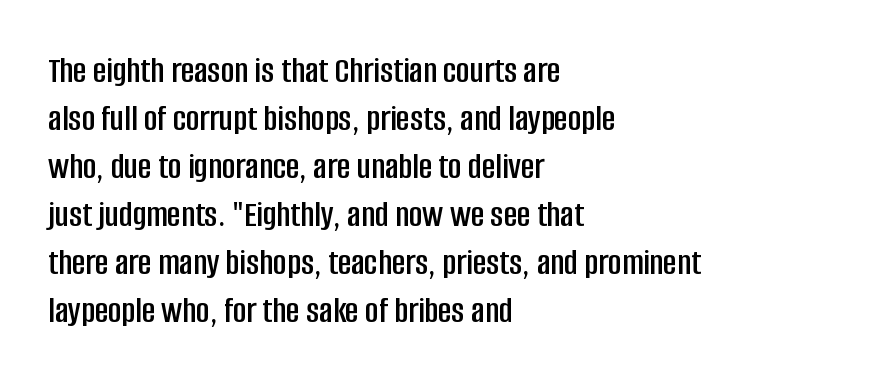
Q: Is the text italic (slanted)? A: No, it is upright.
Q: Is the typeface a serif or a sans-serif typeface? A: Sans-serif.
Q: Is the text underlined? A: No.
Q: How is the paragraph aligned? A: Left-aligned.
Q: Is the spacing between letters normal or unusually wide? A: Normal.
Q: Is the spacing between lines tight, normal or loose? A: Normal.
Q: Width (condensed, normal, or wide)? A: Condensed.
Q: Stroke contrast? A: Low.
Q: x-height? A: Large.
Q: Monospaced? A: No.
